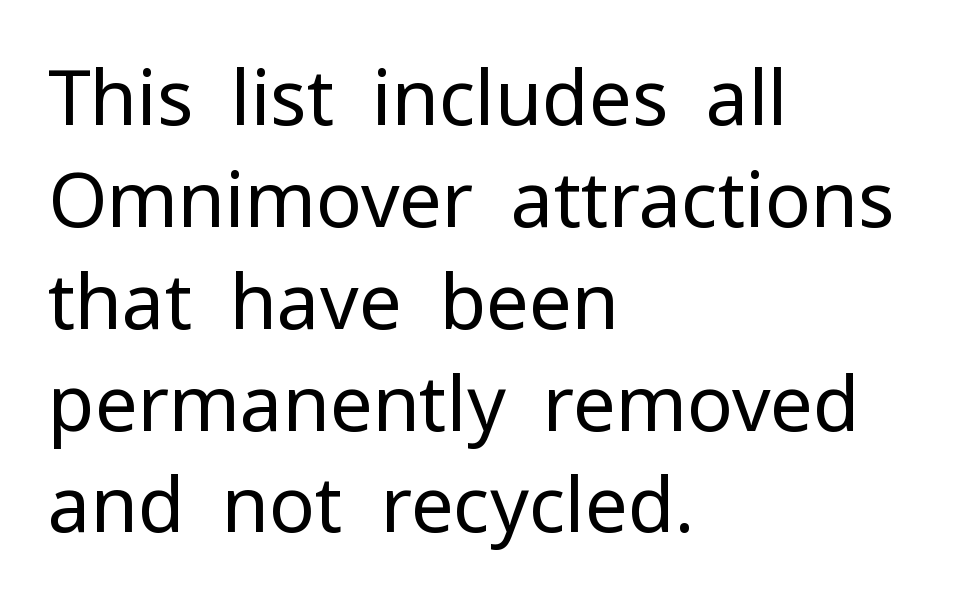
{"serif": "no", "italic": "no", "bold": "no", "weight": "regular", "width": "normal", "stroke_contrast": "low", "x_height": "medium", "monospaced": "no", "underline": "no", "align": "left", "line_spacing": "normal", "line_spacing_ratio": 1.34, "letter_spacing": "normal", "letter_spacing_em": 0.0, "glyph_px": 76}
